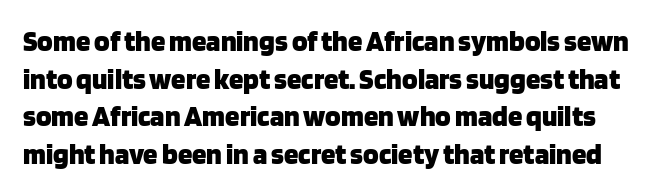
The image shows 29 px heavy sans-serif type, upright; set normal line spacing (1.3x), normal letter spacing, not underlined; low stroke contrast and a large x-height.
